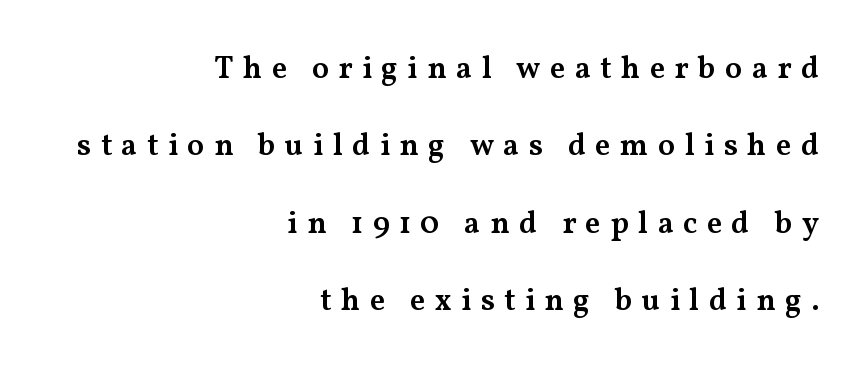
The paragraph has a hard right edge and a soft left edge. A typesetter would call this heavily tracked-out type. The text was rendered using a seriffed face with decorative stroke endings. The characters look somewhat weighty, a semibold short of true bold. The block of text is sparse from top to bottom, with ample space between rows. The gap between lines stays unmarked.
